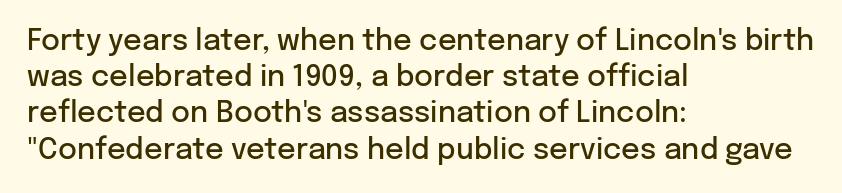
{"serif": "no", "italic": "no", "bold": "semi", "weight": "semibold", "width": "normal", "stroke_contrast": "low", "x_height": "medium", "monospaced": "no", "underline": "no", "align": "left", "line_spacing": "normal", "line_spacing_ratio": 1.25, "letter_spacing": "normal", "letter_spacing_em": 0.0, "glyph_px": 29}
